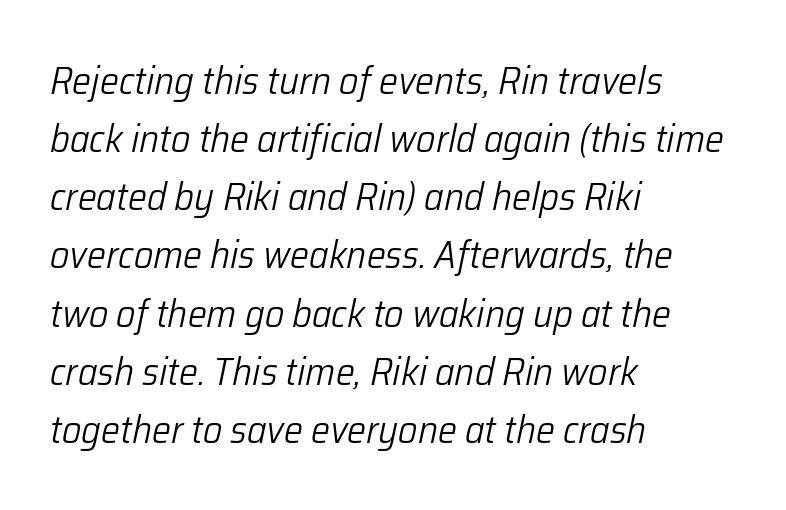
Q: Is the text bold? A: No.
Q: Is the text italic (slanted)? A: Yes, it leans right by about 12 degrees.
Q: Is the text underlined? A: No.
Q: How is the paragraph aligned? A: Left-aligned.
Q: Is the spacing between letters normal or unusually wide? A: Normal.
Q: Is the spacing between lines tight, normal or loose? A: Normal.
Q: Width (condensed, normal, or wide)? A: Normal.
Q: Stroke contrast? A: Low.
Q: x-height? A: Medium.
Q: Monospaced? A: No.
